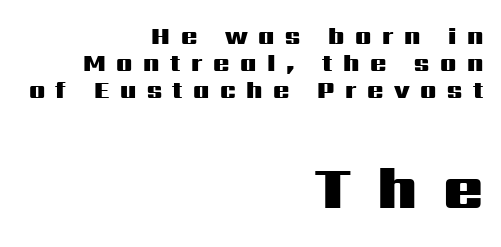
Cramped leading. Typeset ragged left — the right edge is the straight one. Does the type have serifs? No, each stem ends abruptly. The glyphs have the mass of a bold cut. When letters stand straight like this, we call the style roman or upright.
